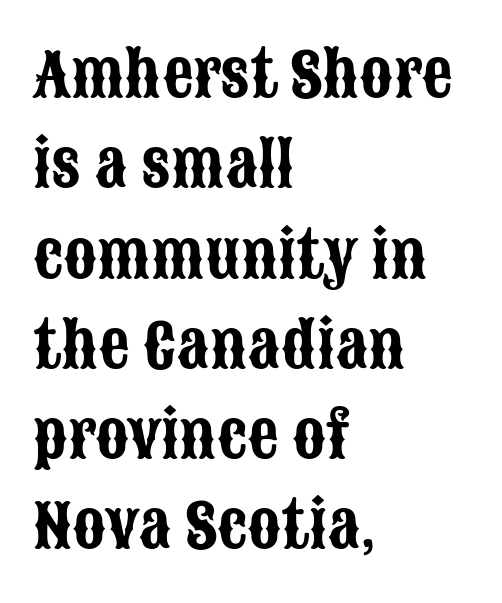
Q: Is the text italic (slanted)? A: No, it is upright.
Q: Is the typeface a serif or a sans-serif typeface? A: Sans-serif.
Q: Is the text underlined? A: No.
Q: How is the paragraph aligned? A: Left-aligned.
Q: Is the spacing between letters normal or unusually wide? A: Normal.
Q: Is the spacing between lines tight, normal or loose? A: Normal.
Q: Width (condensed, normal, or wide)? A: Condensed.
Q: Stroke contrast? A: Low.
Q: x-height? A: Large.
Q: Monospaced? A: No.
